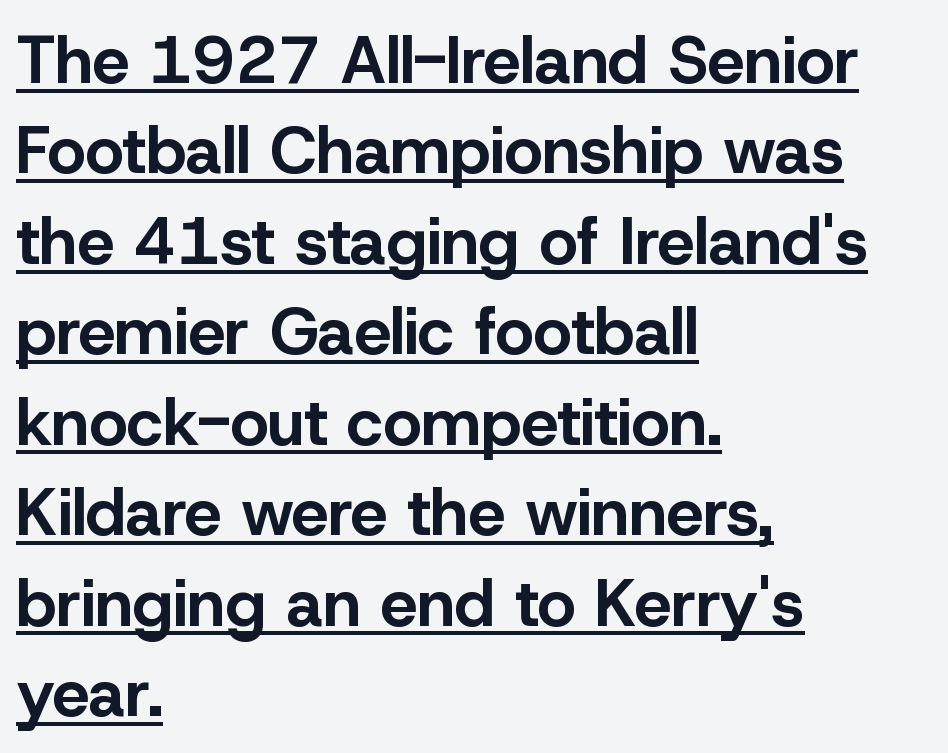
The image shows 66 px bold sans-serif type, upright; set left-aligned, normal line spacing (1.37x), normal letter spacing, underlined; low stroke contrast and a medium x-height.
